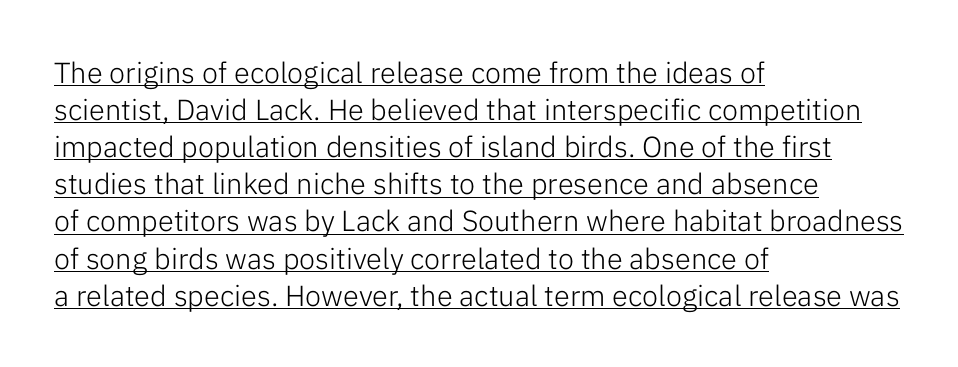
The image shows 29 px light sans-serif type, upright; set left-aligned, normal line spacing (1.28x), normal letter spacing, underlined; low stroke contrast and a medium x-height.
